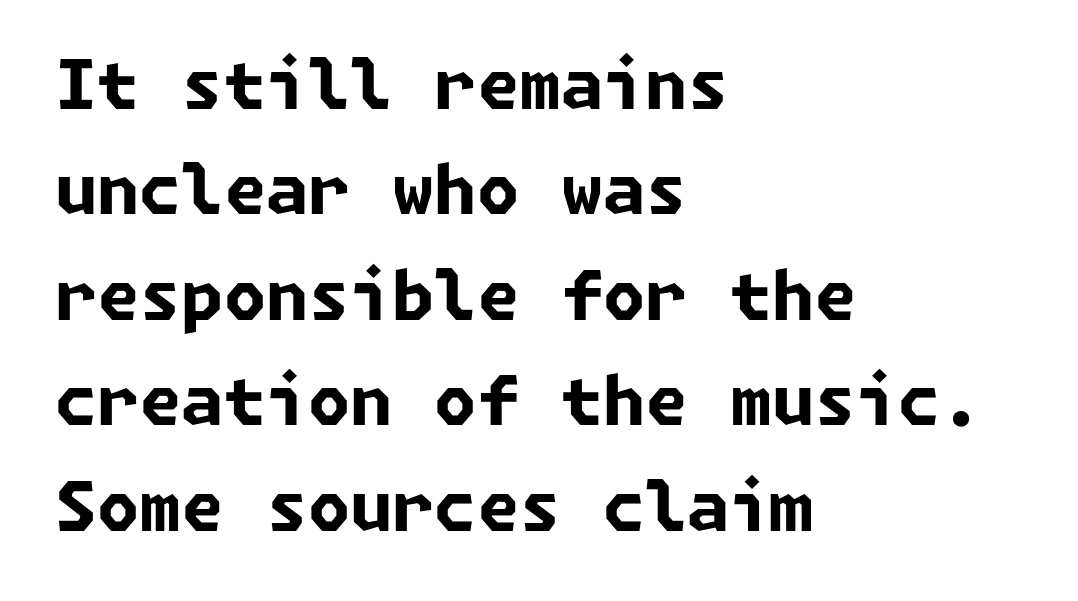
The image shows 68 px bold sans-serif type; set left-aligned, normal line spacing (1.55x), normal letter spacing, not underlined; low stroke contrast and a medium x-height.
